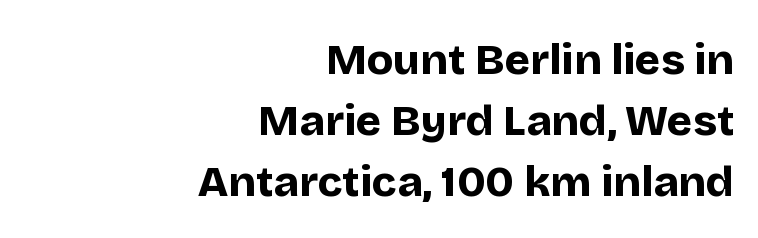
Each row of text sits above clean, open space. This is sans-serif lettering, the kind often seen on screens and signage. The rendering uses a moderate line-height, typical for paragraphs. Notice how the passage keeps a crisp vertical edge on the right only.
